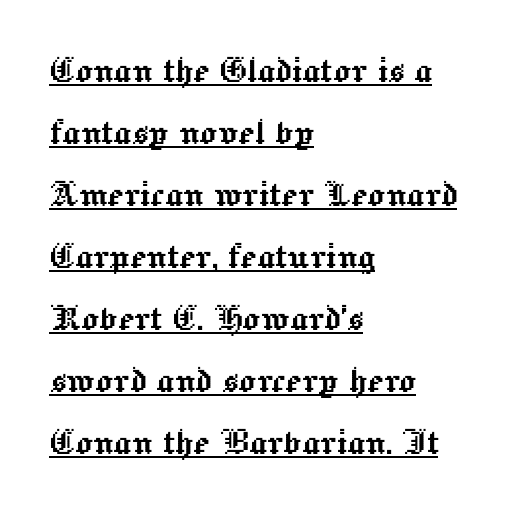
Q: Is the text italic (slanted)? A: No, it is upright.
Q: Is the text underlined? A: Yes.
Q: How is the paragraph aligned? A: Left-aligned.
Q: Is the spacing between letters normal or unusually wide? A: Normal.
Q: Is the spacing between lines tight, normal or loose? A: Normal.
Q: Width (condensed, normal, or wide)? A: Normal.
Q: x-height? A: Medium.
Q: Monospaced? A: No.
